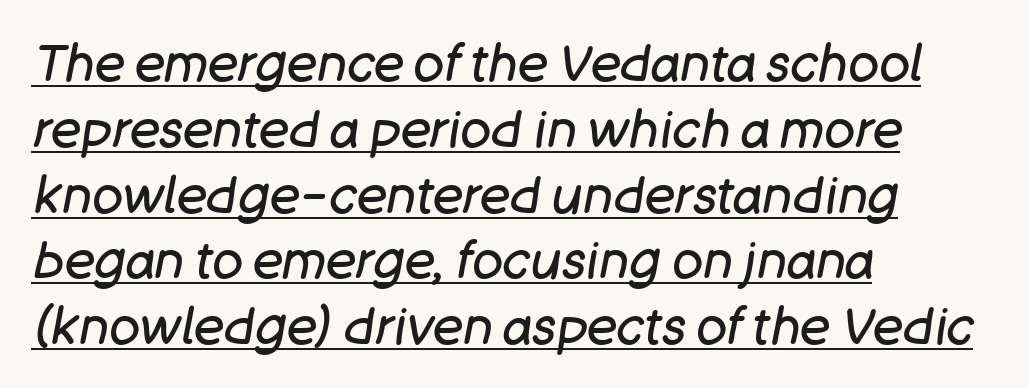
Observe the ordinary spacing: letters are neighbours, not strangers. If you measured baseline to baseline, you'd find a middling distance. The face used here is proportionally spaced, like ordinary book or web type. Observe the lean: these are italic letterforms. A classic flush-left, rag-right setting is used for this passage.
